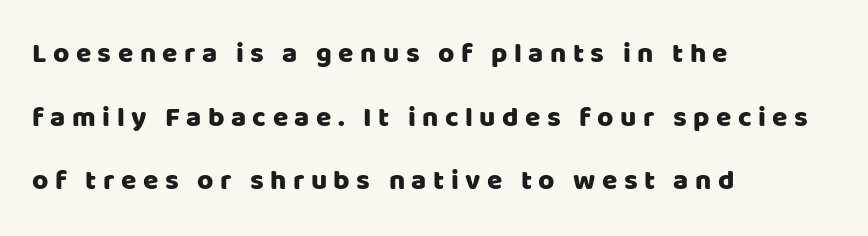
The image shows 28 px sans-serif type, upright; set left-aligned, loose line spacing (2.27x), unusually wide letter spacing (+0.23 em), not underlined; low stroke contrast and a large x-height.
